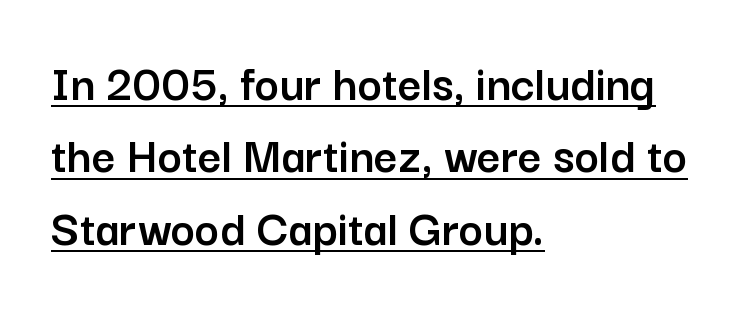
The image shows 52 px sans-serif type, upright; set left-aligned, normal line spacing (1.39x), normal letter spacing, underlined; low stroke contrast and a medium x-height.
